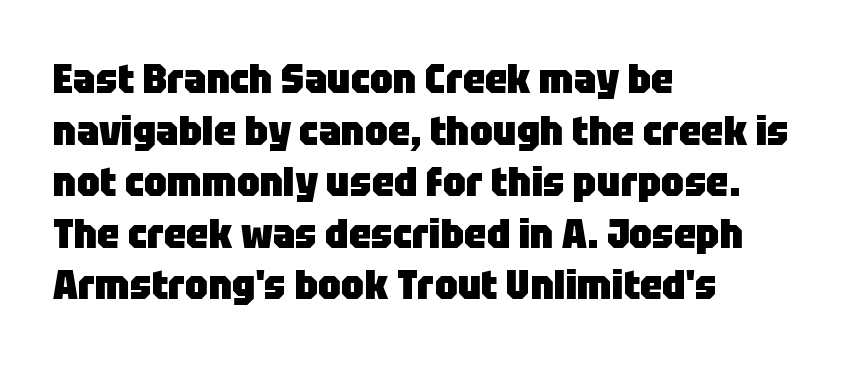
Compared with an ordinary text face, these strokes are far heavier — a full bold. When letters stand straight like this, we call the style roman or upright. A typesetter would call this zero additional tracking. This rendering uses left alignment, leaving the right contour irregular.
